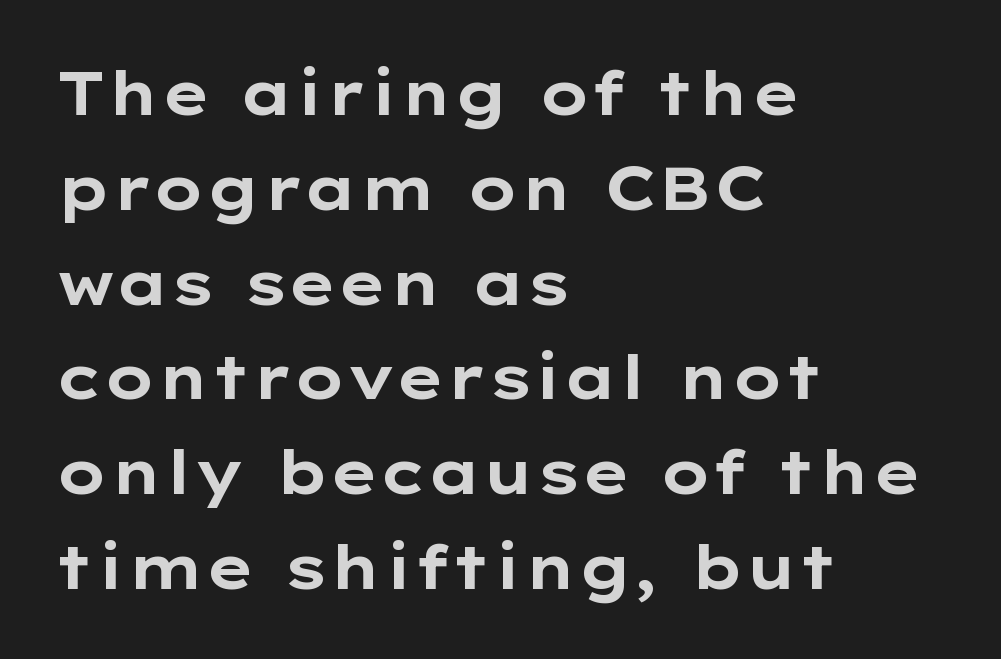
The image shows 60 px bold, wide sans-serif type, upright; set left-aligned, normal line spacing (1.58x), normal letter spacing, not underlined; low stroke contrast and a medium x-height.
